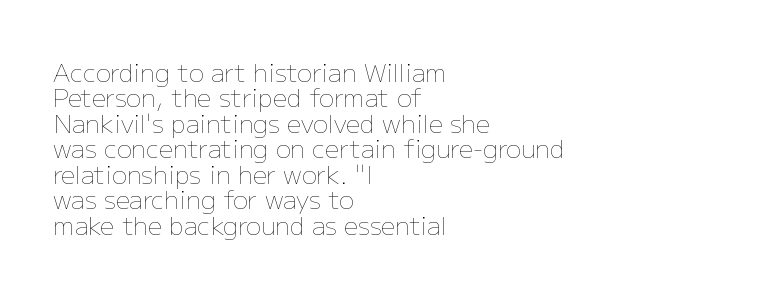
{"italic": "no", "bold": "no", "underline": "no", "align": "left", "line_spacing": "tight", "line_spacing_ratio": 1.02, "letter_spacing": "normal", "letter_spacing_em": 0.0, "glyph_px": 25}
